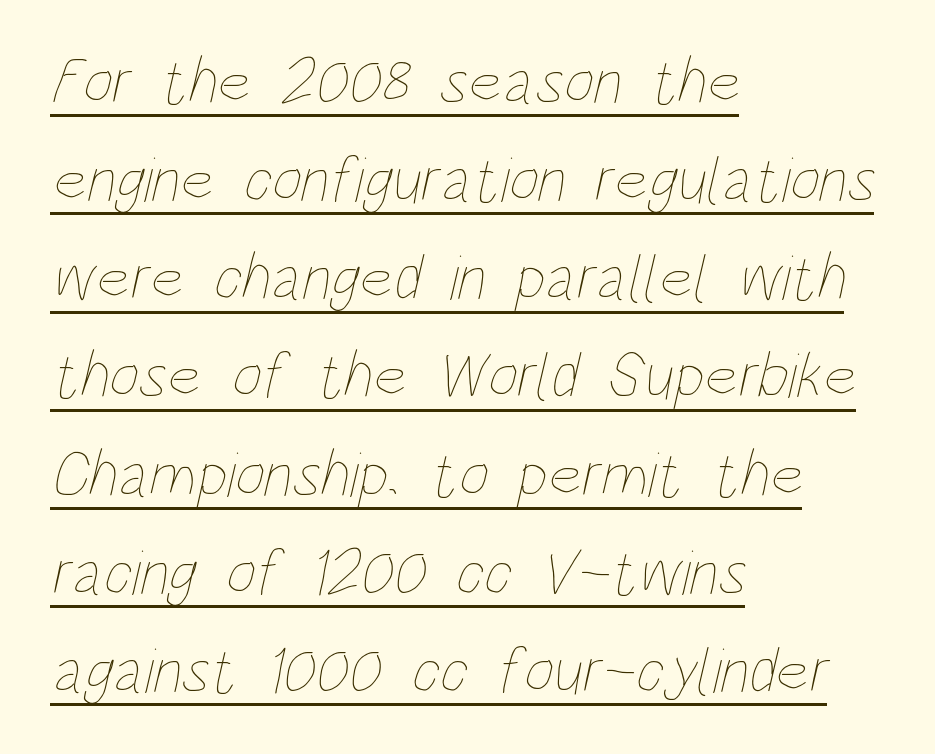
The image shows 65 px thin, condensed type; set left-aligned, normal line spacing (1.51x), normal letter spacing, underlined; low stroke contrast and a large x-height.
